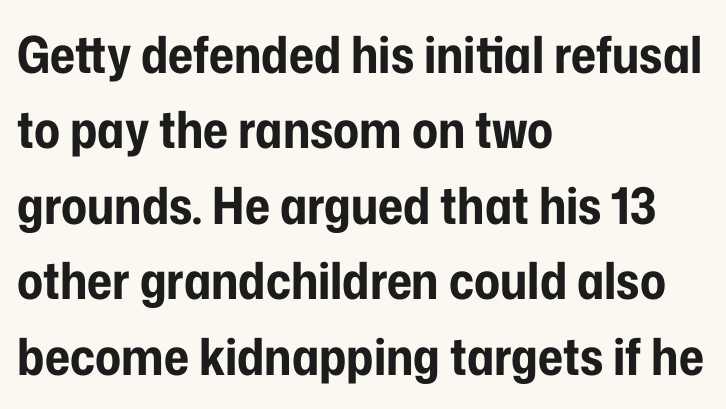
Layout note: lines flush left. The letterforms sit shoulder to shoulder at normal distance. Students, this is bold: see how much ink each stroke carries. The letters stand straight up with perfectly vertical stems. The passage shown is not underscored anywhere. The space between consecutive lines is moderate.
